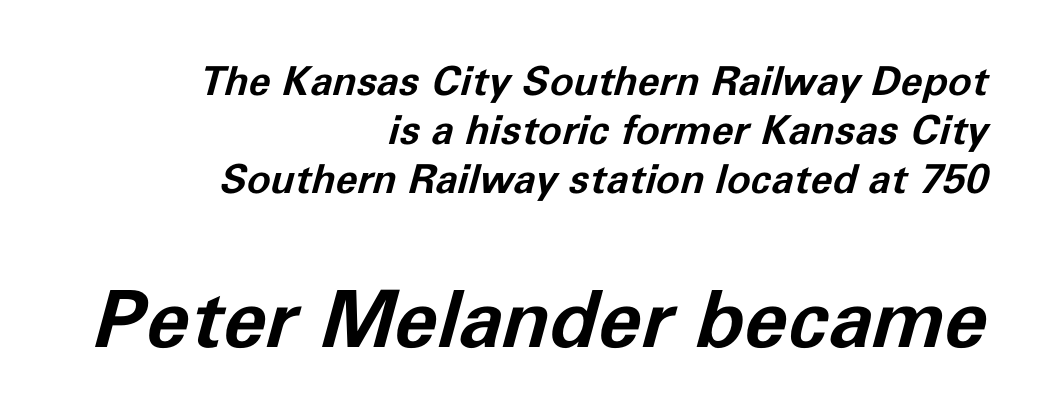
Q: Is the text bold? A: Yes.
Q: Is the text italic (slanted)? A: Yes, it leans right by about 11 degrees.
Q: Is the text underlined? A: No.
Q: How is the paragraph aligned? A: Right-aligned.
Q: Is the spacing between letters normal or unusually wide? A: Normal.
Q: Which block of text is set in a larger size, the first (top) or the second (bottom)? A: The second (bottom) one.
Q: Width (condensed, normal, or wide)? A: Normal.
Q: Stroke contrast? A: Low.
Q: x-height? A: Medium.
Q: Monospaced? A: No.
